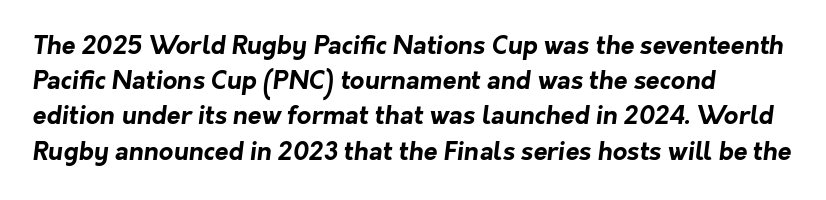
Underlining? Definitely not there. A full-strength bold gives these letters their thick strokes. The horizontal fit of the characters is conventional and even. These lines stack with their left ends in a neat column.
